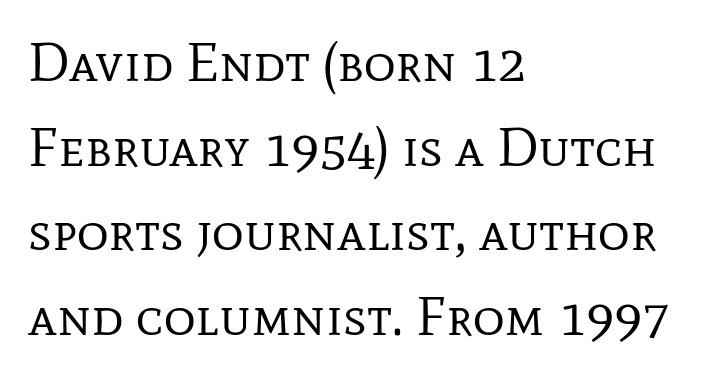
The image shows 55 px regular-weight serif type, upright; set left-aligned, normal line spacing (1.54x), normal letter spacing, not underlined; low stroke contrast and a medium x-height.
